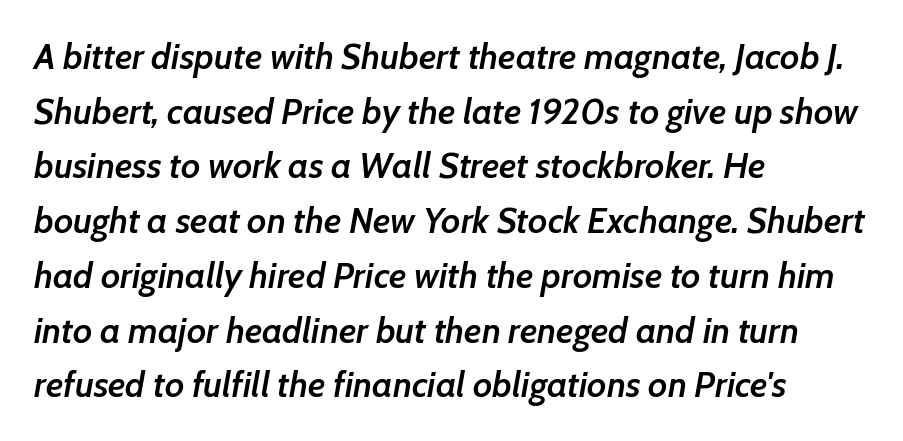
The image shows 36 px semibold type, italic (leaning right); set left-aligned, normal line spacing (1.52x), normal letter spacing, not underlined; low stroke contrast and a medium x-height.
